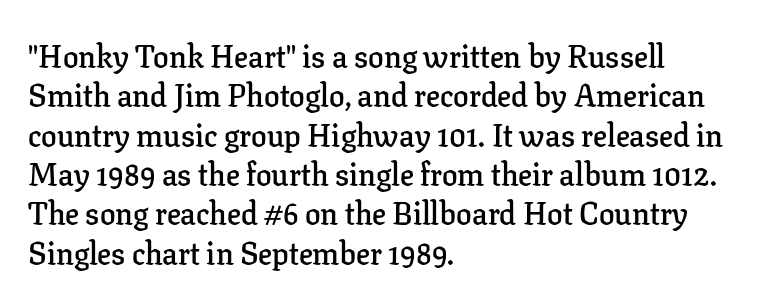
Q: Is the text bold? A: Semi-bold.
Q: Is the text italic (slanted)? A: No, it is upright.
Q: Is the typeface a serif or a sans-serif typeface? A: Serif.
Q: Is the text underlined? A: No.
Q: How is the paragraph aligned? A: Left-aligned.
Q: Is the spacing between letters normal or unusually wide? A: Normal.
Q: Is the spacing between lines tight, normal or loose? A: Normal.
Q: Width (condensed, normal, or wide)? A: Normal.
Q: Stroke contrast? A: Low.
Q: x-height? A: Medium.
Q: Monospaced? A: No.
